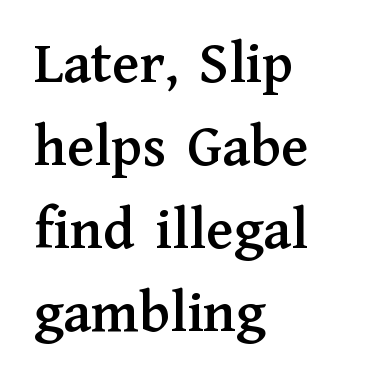
Q: Is the text italic (slanted)? A: No, it is upright.
Q: Is the typeface a serif or a sans-serif typeface? A: Serif.
Q: Is the text underlined? A: No.
Q: How is the paragraph aligned? A: Left-aligned.
Q: Is the spacing between letters normal or unusually wide? A: Normal.
Q: Is the spacing between lines tight, normal or loose? A: Normal.
Q: Width (condensed, normal, or wide)? A: Normal.
Q: Stroke contrast? A: Medium.
Q: x-height? A: Medium.
Q: Monospaced? A: No.
